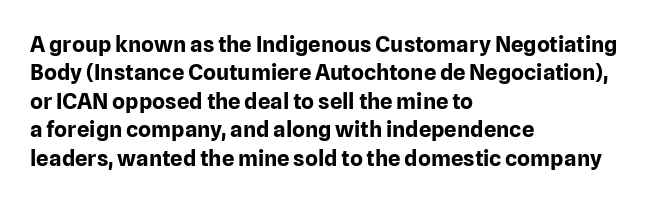
Q: Is the text bold? A: Yes.
Q: Is the text italic (slanted)? A: No, it is upright.
Q: Is the text underlined? A: No.
Q: How is the paragraph aligned? A: Left-aligned.
Q: Is the spacing between letters normal or unusually wide? A: Normal.
Q: Is the spacing between lines tight, normal or loose? A: Normal.
